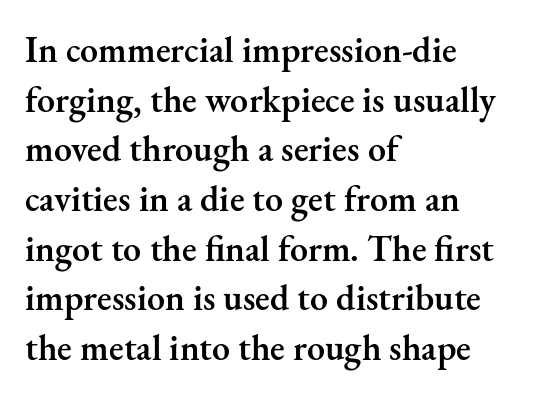
These lines were composed using upright roman letters. The letters carry serifs — small finishing strokes at the ends of their stems. Type without underlining. A typesetter would call this zero additional tracking. The font is running at a semibold setting, under full bold. The face used here is proportionally spaced, like ordinary book or web type.
